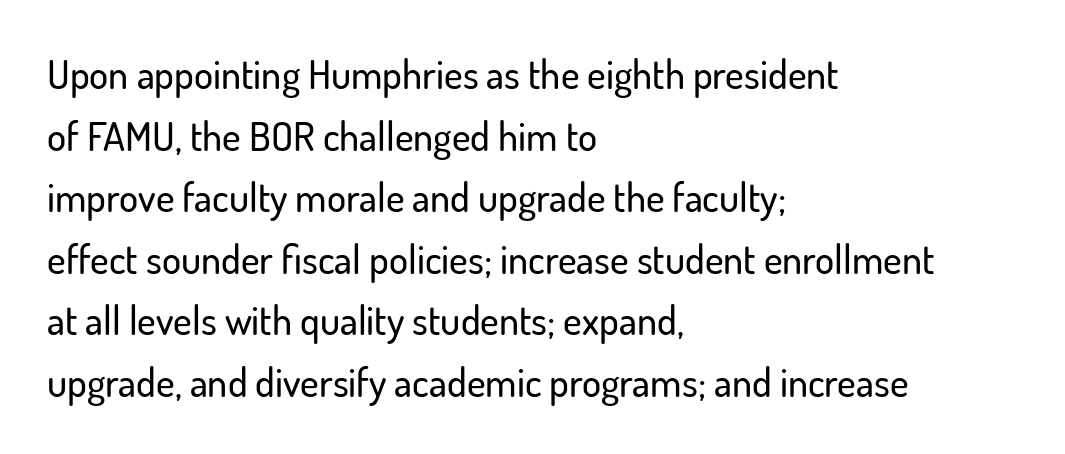
The image shows 40 px sans-serif type, upright; set left-aligned, normal line spacing (1.54x), normal letter spacing, not underlined; low stroke contrast and a small x-height.
